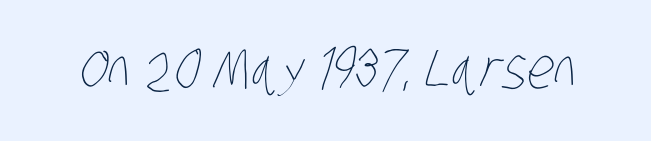
The image shows 56 px thin, condensed type; set normal letter spacing, not underlined; low stroke contrast and a large x-height.
